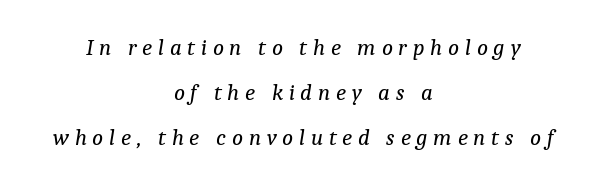
The image shows 23 px text type, italic (leaning right); set centered, loose line spacing (1.96x), unusually wide letter spacing (+0.25 em), not underlined.
